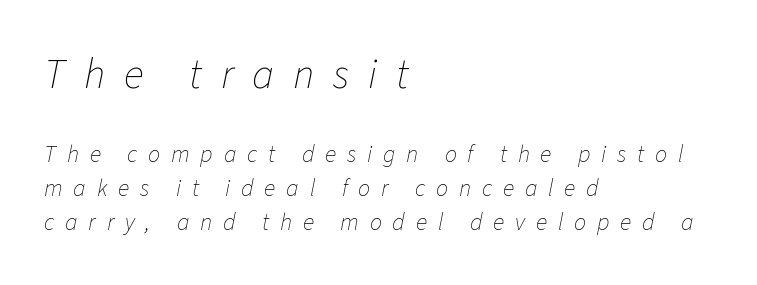
Q: Is the text bold? A: No.
Q: Is the text italic (slanted)? A: Yes, it leans right by about 11 degrees.
Q: Is the text underlined? A: No.
Q: How is the paragraph aligned? A: Left-aligned.
Q: Is the spacing between letters normal or unusually wide? A: Unusually wide.
Q: Is the spacing between lines tight, normal or loose? A: Normal.
Q: Which block of text is set in a larger size, the first (top) or the second (bottom)? A: The first (top) one.
Q: Width (condensed, normal, or wide)? A: Normal.
Q: Stroke contrast? A: Low.
Q: x-height? A: Medium.
Q: Monospaced? A: No.
